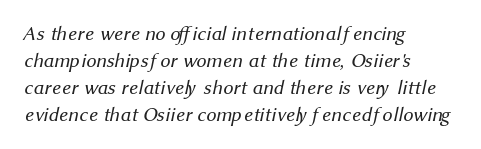
The image shows 20 px text type; set left-aligned, normal line spacing (1.35x), normal letter spacing, not underlined.
